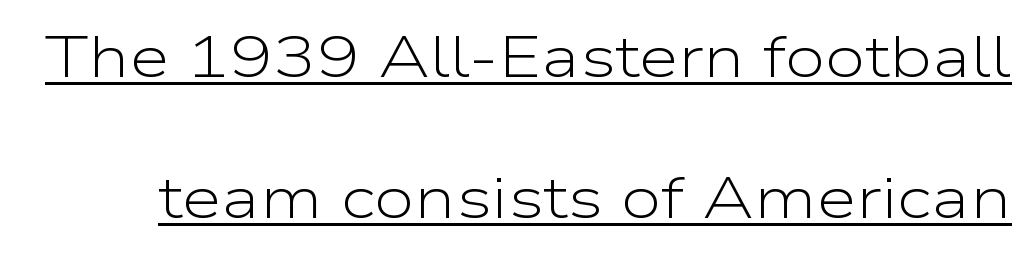
Q: Is the text bold? A: No.
Q: Is the text italic (slanted)? A: No, it is upright.
Q: Is the typeface a serif or a sans-serif typeface? A: Sans-serif.
Q: Is the text underlined? A: Yes.
Q: Is the spacing between letters normal or unusually wide? A: Normal.
Q: Is the spacing between lines tight, normal or loose? A: Loose.
Q: Width (condensed, normal, or wide)? A: Wide.
Q: Stroke contrast? A: Low.
Q: x-height? A: Medium.
Q: Monospaced? A: No.
